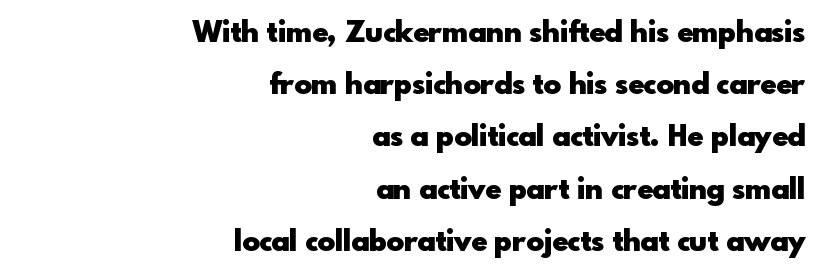
The image shows 29 px heavy sans-serif type, upright; set right-aligned, line spacing 1.8x, normal letter spacing, not underlined; a small x-height.
